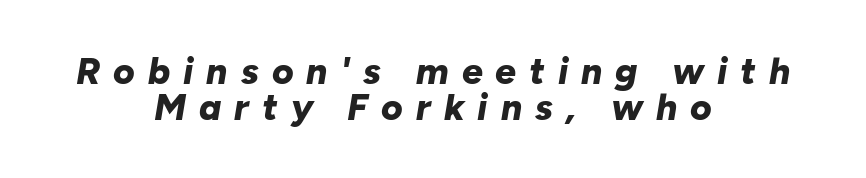
Q: Is the text bold? A: Yes.
Q: Is the text italic (slanted)? A: Yes, it leans right by about 10 degrees.
Q: Is the text underlined? A: No.
Q: How is the paragraph aligned? A: Centered.
Q: Is the spacing between letters normal or unusually wide? A: Unusually wide.
Q: Is the spacing between lines tight, normal or loose? A: Tight.
Q: Width (condensed, normal, or wide)? A: Normal.
Q: Stroke contrast? A: Low.
Q: x-height? A: Medium.
Q: Monospaced? A: No.
